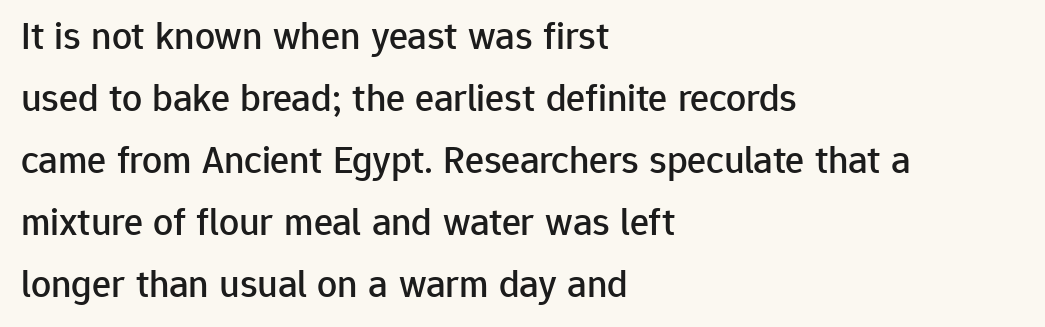
The font family rendered here belongs to the sans-serif group. Do the characters align in a grid? No, the font is proportional. The lines in this sample share a left origin and differ only in where they stop. These lines keep a tight, regular rhythm from letter to letter. Nope, not italic — everything's standing straight.
